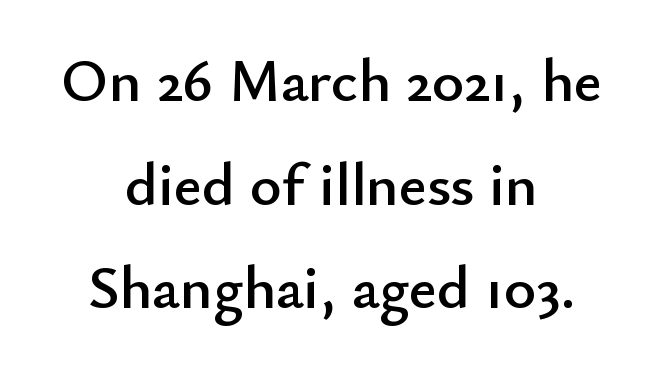
Q: Is the text italic (slanted)? A: No, it is upright.
Q: Is the typeface a serif or a sans-serif typeface? A: Sans-serif.
Q: Is the text underlined? A: No.
Q: How is the paragraph aligned? A: Centered.
Q: Is the spacing between letters normal or unusually wide? A: Normal.
Q: Is the spacing between lines tight, normal or loose? A: Normal.
Q: Width (condensed, normal, or wide)? A: Normal.
Q: Stroke contrast? A: Low.
Q: x-height? A: Small.
Q: Monospaced? A: No.
